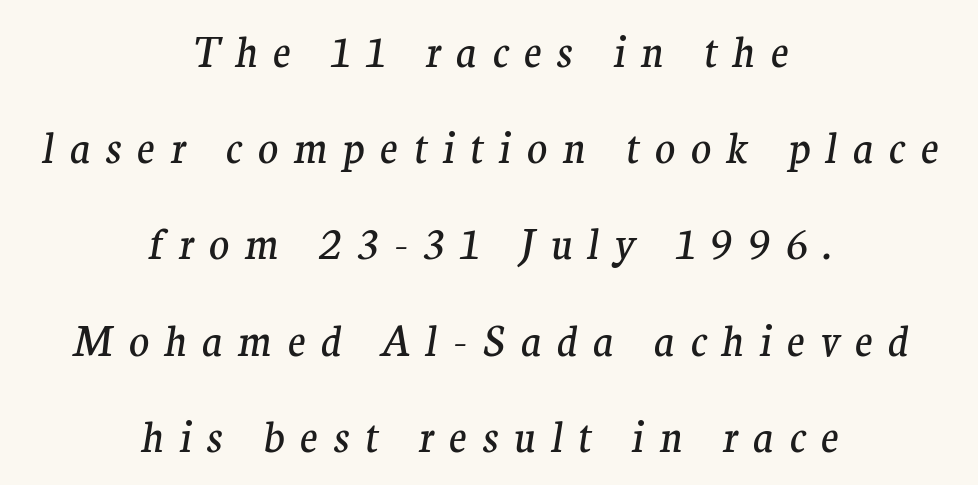
Summary of weight: not heavy and not bold. Inter-character spacing is expanded well beyond the font's built-in metrics. One glance says open: line gaps are wider than usual. Varying glyph widths throughout — classic text-font behaviour. Notice how the stems are inclined rather than vertical — that's the hallmark of italics. This rendering employs a face with finishing strokes, i.e., a serif.
